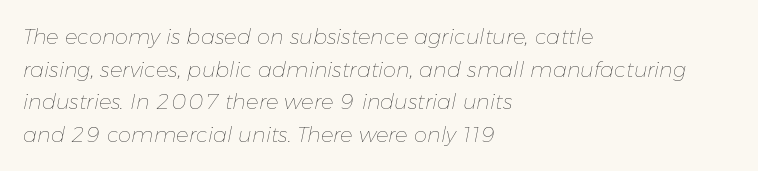
{"italic": "yes", "lean": "right", "slant_degrees": 11, "bold": "no", "underline": "no", "align": "left", "line_spacing": "normal", "line_spacing_ratio": 1.55, "letter_spacing": "normal", "letter_spacing_em": 0.0, "glyph_px": 21}
